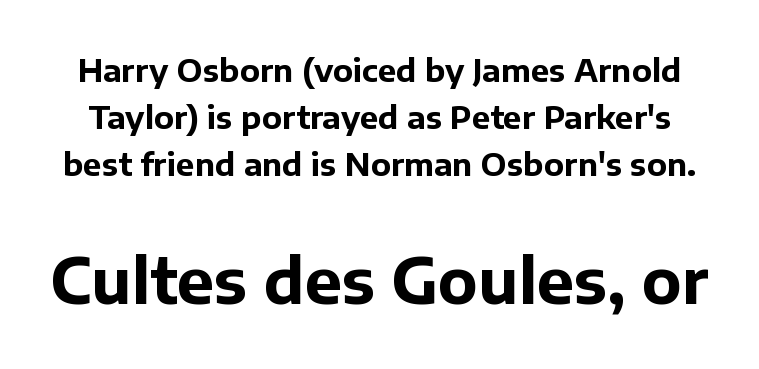
The image shows 62 px bold sans-serif type, upright; set normal line spacing (1.51x), normal letter spacing, not underlined; the second (bottom) block is 2.0x larger; low stroke contrast and a medium x-height.
